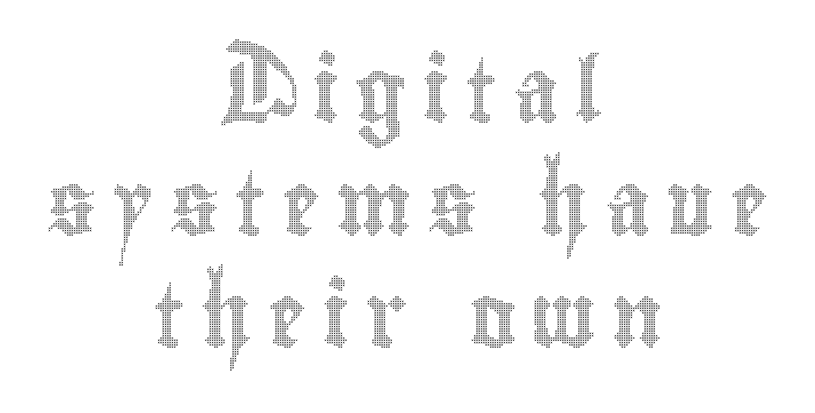
{"italic": "no", "width": "condensed", "x_height": "small", "monospaced": "no", "underline": "no", "align": "center", "line_spacing_ratio": 1.76, "letter_spacing": "wide", "letter_spacing_em": 0.24, "glyph_px": 64}
